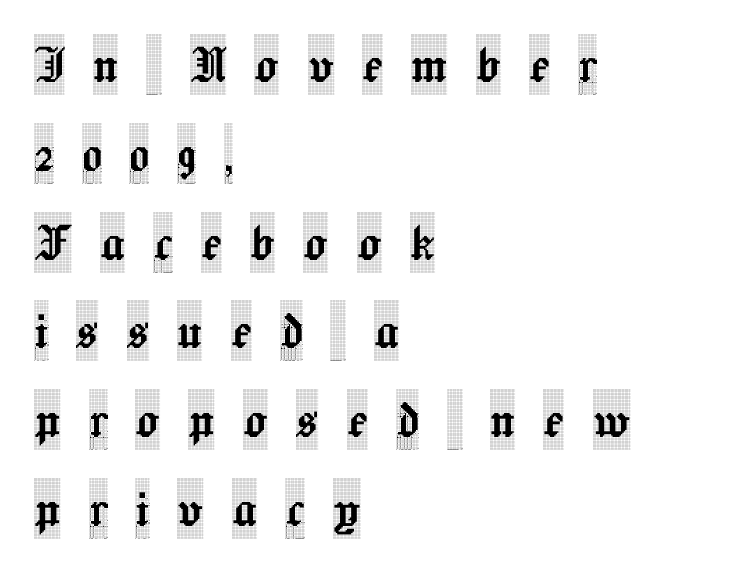
Q: Is the text italic (slanted)? A: No, it is upright.
Q: Is the typeface a serif or a sans-serif typeface? A: Serif.
Q: Is the text underlined? A: No.
Q: How is the paragraph aligned? A: Left-aligned.
Q: Is the spacing between letters normal or unusually wide? A: Unusually wide.
Q: Is the spacing between lines tight, normal or loose? A: Normal.
Q: Width (condensed, normal, or wide)? A: Condensed.
Q: x-height? A: Large.
Q: Monospaced? A: No.
